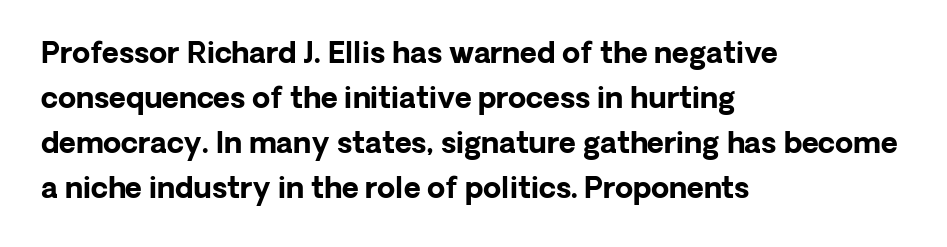
Q: Is the text bold? A: Yes.
Q: Is the text italic (slanted)? A: No, it is upright.
Q: Is the typeface a serif or a sans-serif typeface? A: Sans-serif.
Q: Is the text underlined? A: No.
Q: How is the paragraph aligned? A: Left-aligned.
Q: Is the spacing between letters normal or unusually wide? A: Normal.
Q: Is the spacing between lines tight, normal or loose? A: Normal.
Q: Width (condensed, normal, or wide)? A: Normal.
Q: Stroke contrast? A: Low.
Q: x-height? A: Medium.
Q: Monospaced? A: No.
